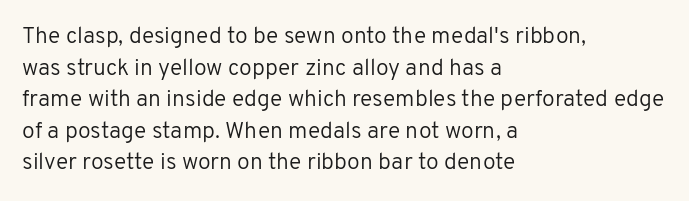
The strokes are not fattened; the text isn't bold. Beneath every word, the page is bare. Every row of glyphs begins at an identical x-position on the left. In terms of posture, this sample is upright.
